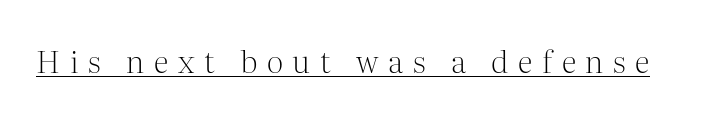
The image shows 31 px light serif type, upright; set unusually wide letter spacing (+0.31 em), underlined; medium stroke contrast and a medium x-height.
